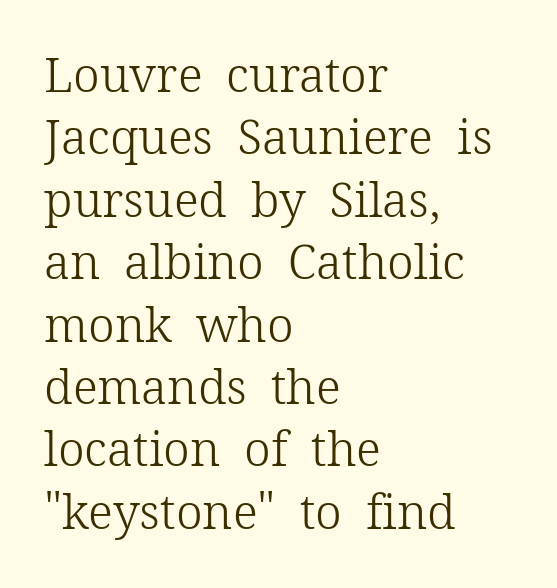
The image shows 48 px light serif type, upright; set left-aligned, normal line spacing (1.3x), normal letter spacing, not underlined; low stroke contrast and a medium x-height.
